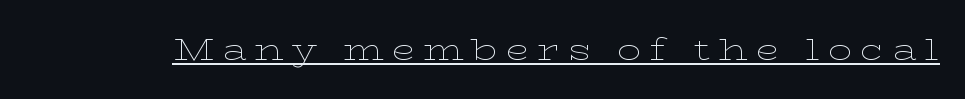
Q: Is the text bold? A: No.
Q: Is the text italic (slanted)? A: No, it is upright.
Q: Is the typeface a serif or a sans-serif typeface? A: Serif.
Q: Is the text underlined? A: Yes.
Q: Is the spacing between letters normal or unusually wide? A: Unusually wide.
Q: Width (condensed, normal, or wide)? A: Wide.
Q: Stroke contrast? A: Low.
Q: x-height? A: Medium.
Q: Monospaced? A: No.
